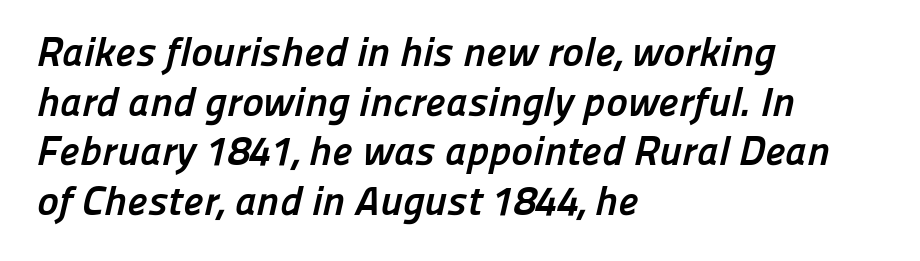
Q: Is the text bold? A: Yes.
Q: Is the typeface a serif or a sans-serif typeface? A: Sans-serif.
Q: Is the text underlined? A: No.
Q: How is the paragraph aligned? A: Left-aligned.
Q: Is the spacing between letters normal or unusually wide? A: Normal.
Q: Width (condensed, normal, or wide)? A: Normal.
Q: Stroke contrast? A: Low.
Q: x-height? A: Medium.
Q: Monospaced? A: No.
